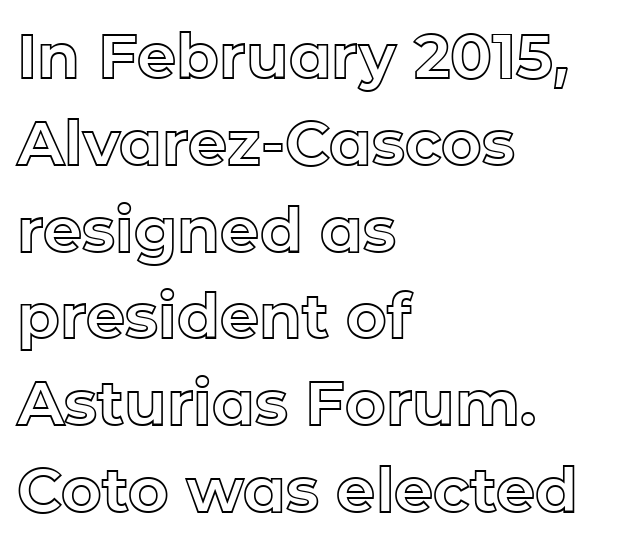
The image shows 62 px text type, upright; set left-aligned, normal line spacing (1.4x), normal letter spacing, not underlined; a medium x-height.
